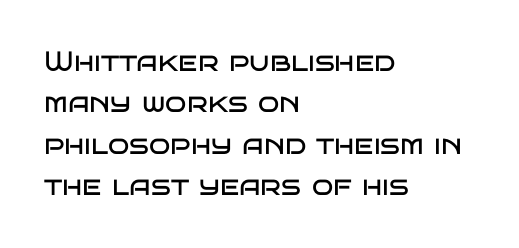
{"serif": "no", "italic": "no", "bold": "no", "weight": "regular", "width": "wide", "stroke_contrast": "low", "x_height": "large", "monospaced": "no", "underline": "no", "align": "left", "line_spacing": "normal", "line_spacing_ratio": 1.48, "letter_spacing": "normal", "letter_spacing_em": 0.0, "glyph_px": 28}
